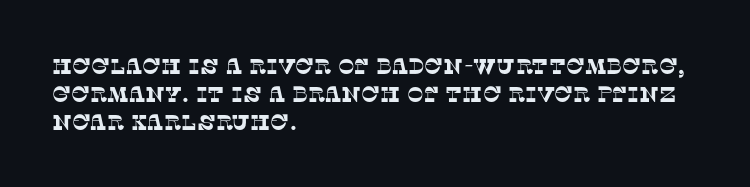
Q: Is the text underlined? A: No.
Q: How is the paragraph aligned? A: Left-aligned.
Q: Is the spacing between letters normal or unusually wide? A: Normal.
Q: Is the spacing between lines tight, normal or loose? A: Normal.
